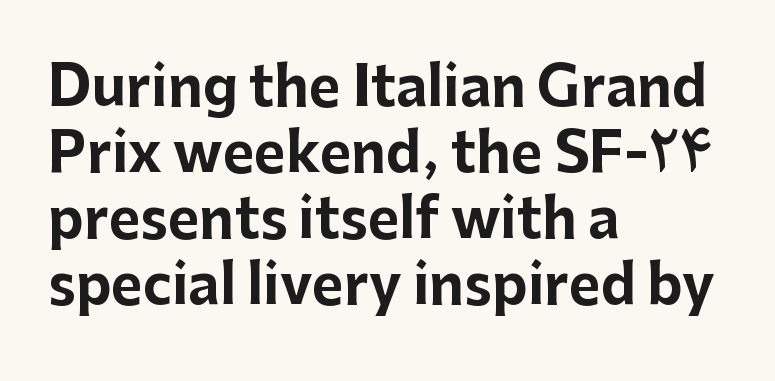
{"serif": "no", "italic": "no", "bold": "yes", "weight": "bold", "width": "normal", "stroke_contrast": "low", "x_height": "medium", "monospaced": "no", "underline": "no", "align": "left", "line_spacing_ratio": 1.22, "letter_spacing": "normal", "letter_spacing_em": 0.0, "glyph_px": 54}
